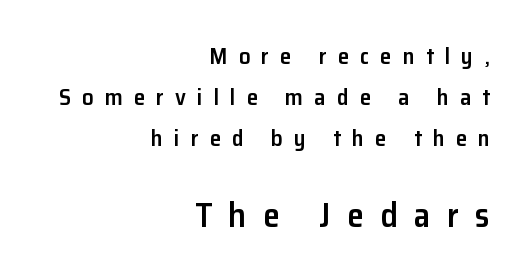
Q: Is the text bold? A: Semi-bold.
Q: Is the text italic (slanted)? A: No, it is upright.
Q: Is the typeface a serif or a sans-serif typeface? A: Sans-serif.
Q: Is the text underlined? A: No.
Q: How is the paragraph aligned? A: Right-aligned.
Q: Is the spacing between letters normal or unusually wide? A: Unusually wide.
Q: Which block of text is set in a larger size, the first (top) or the second (bottom)? A: The second (bottom) one.
Q: Width (condensed, normal, or wide)? A: Normal.
Q: Stroke contrast? A: Low.
Q: x-height? A: Medium.
Q: Monospaced? A: No.
